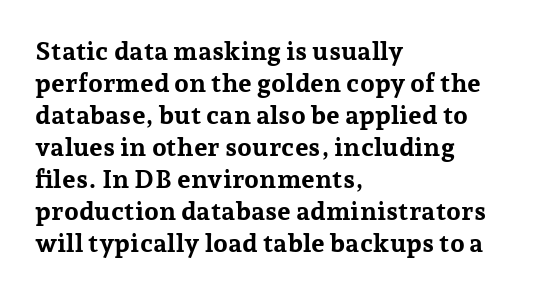
Q: Is the text bold? A: Yes.
Q: Is the text italic (slanted)? A: No, it is upright.
Q: Is the text underlined? A: No.
Q: How is the paragraph aligned? A: Left-aligned.
Q: Is the spacing between letters normal or unusually wide? A: Normal.
